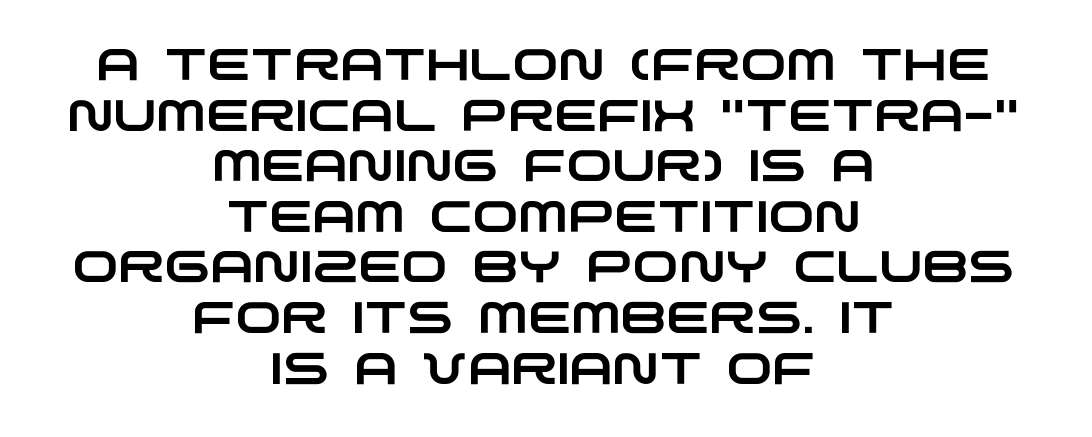
Q: Is the typeface a serif or a sans-serif typeface? A: Sans-serif.
Q: Is the text underlined? A: No.
Q: How is the paragraph aligned? A: Centered.
Q: Is the spacing between letters normal or unusually wide? A: Normal.
Q: Is the spacing between lines tight, normal or loose? A: Tight.
Q: Width (condensed, normal, or wide)? A: Wide.
Q: Stroke contrast? A: Low.
Q: x-height? A: Large.
Q: Monospaced? A: No.
